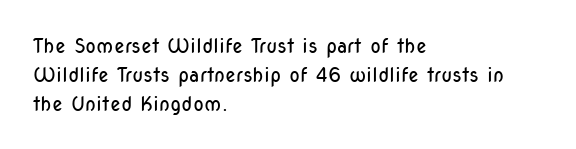
The image shows 20 px text type, upright; set left-aligned, normal line spacing (1.44x), normal letter spacing, not underlined.
